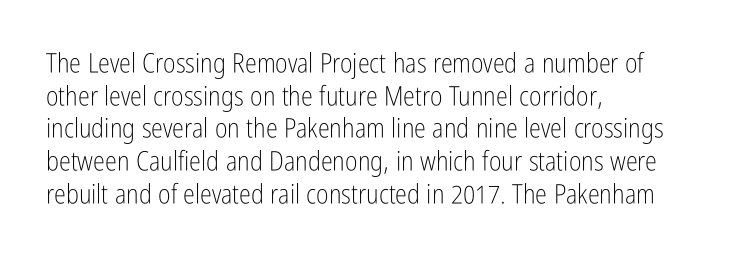
{"italic": "no", "bold": "no", "underline": "no", "align": "left", "line_spacing_ratio": 1.21, "letter_spacing": "normal", "letter_spacing_em": 0.0, "glyph_px": 27}
